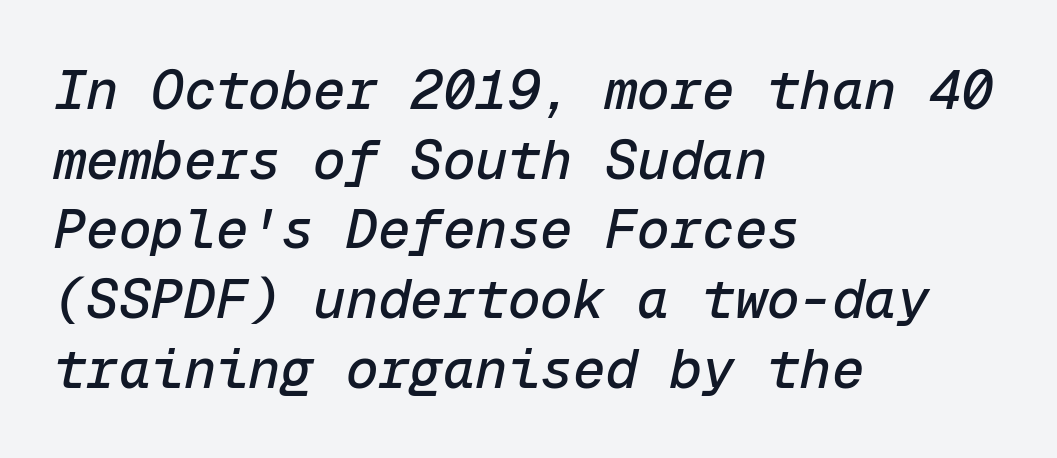
Q: Is the text italic (slanted)? A: Yes, it leans right by about 12 degrees.
Q: Is the text underlined? A: No.
Q: How is the paragraph aligned? A: Left-aligned.
Q: Is the spacing between letters normal or unusually wide? A: Normal.
Q: Is the spacing between lines tight, normal or loose? A: Normal.
Q: Width (condensed, normal, or wide)? A: Normal.
Q: Stroke contrast? A: Low.
Q: x-height? A: Medium.
Q: Monospaced? A: Yes.
